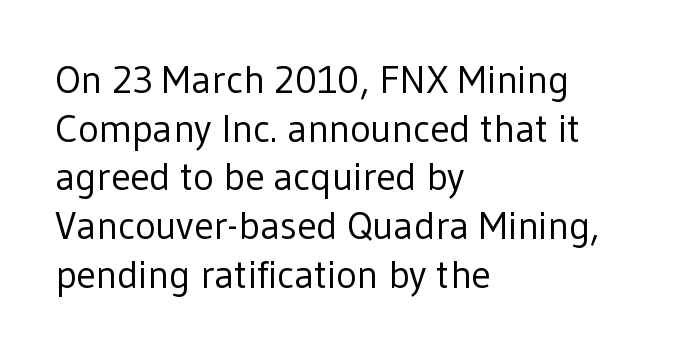
Each letter keeps its own natural width here, so spacing adapts to shape. Where is the straight margin? On the left. If you drew a line through each stem, it would be perfectly vertical. In terms of letterspacing, this is plain default setting. Bare-footed words on every line.
